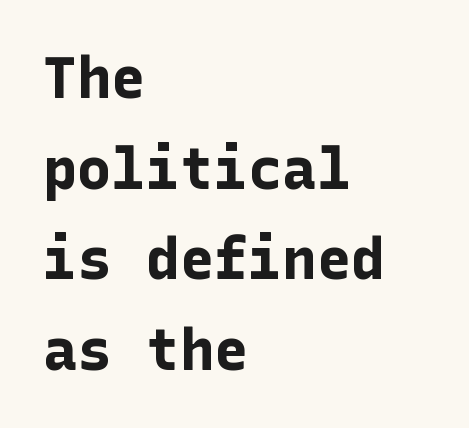
{"serif": "no", "italic": "no", "bold": "yes", "weight": "bold", "width": "normal", "stroke_contrast": "low", "x_height": "medium", "underline": "no", "align": "left", "line_spacing": "normal", "line_spacing_ratio": 1.59, "letter_spacing": "normal", "letter_spacing_em": 0.0, "glyph_px": 57}
